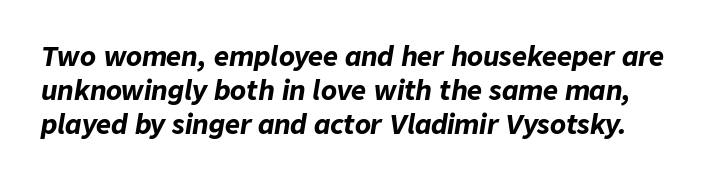
Inter-character spacing is left at the font's built-in metrics. Heavy, bold letterforms. Every character sits at an angle, as italics do. If you measured baseline to baseline, you'd find a middling distance.
